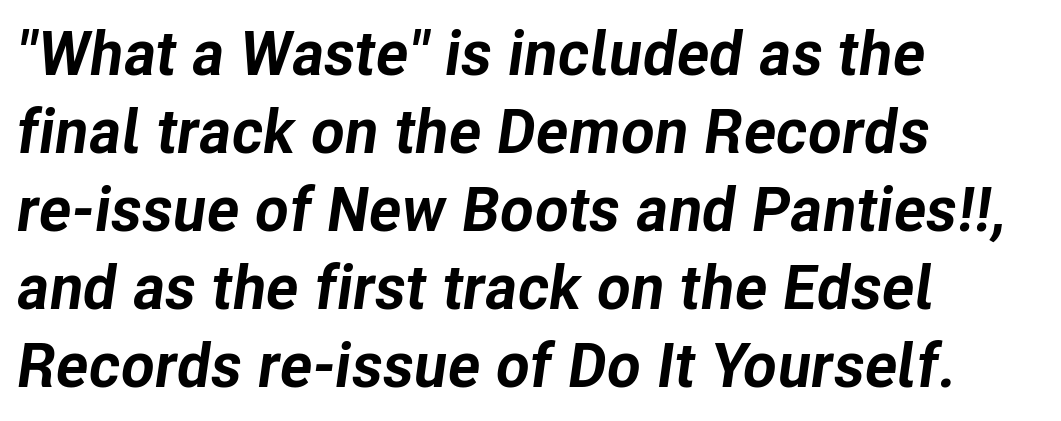
Q: Is the text bold? A: Yes.
Q: Is the text italic (slanted)? A: Yes, it leans right by about 8 degrees.
Q: Is the text underlined? A: No.
Q: How is the paragraph aligned? A: Left-aligned.
Q: Is the spacing between letters normal or unusually wide? A: Normal.
Q: Is the spacing between lines tight, normal or loose? A: Normal.
Q: Width (condensed, normal, or wide)? A: Normal.
Q: Stroke contrast? A: Low.
Q: x-height? A: Medium.
Q: Monospaced? A: No.
